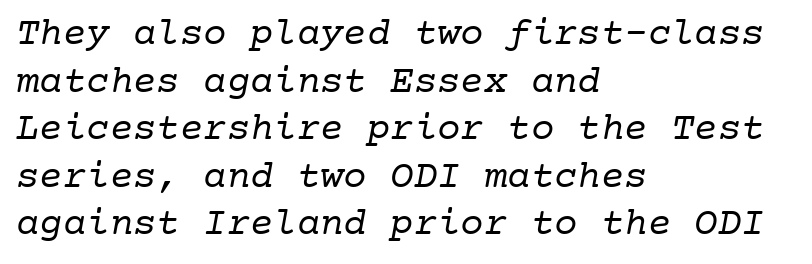
Q: Is the text bold? A: No.
Q: Is the typeface a serif or a sans-serif typeface? A: Serif.
Q: Is the text underlined? A: No.
Q: How is the paragraph aligned? A: Left-aligned.
Q: Is the spacing between letters normal or unusually wide? A: Normal.
Q: Width (condensed, normal, or wide)? A: Normal.
Q: Stroke contrast? A: Low.
Q: x-height? A: Medium.
Q: Monospaced? A: Yes.
